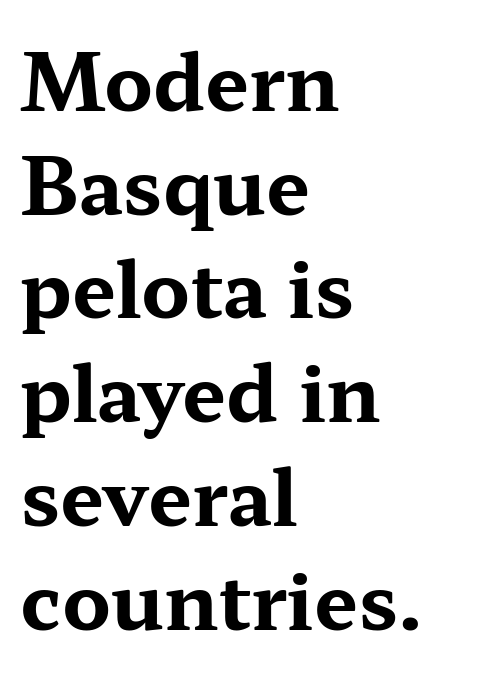
Q: Is the text bold? A: Yes.
Q: Is the text italic (slanted)? A: No, it is upright.
Q: Is the typeface a serif or a sans-serif typeface? A: Serif.
Q: Is the text underlined? A: No.
Q: How is the paragraph aligned? A: Left-aligned.
Q: Is the spacing between letters normal or unusually wide? A: Normal.
Q: Is the spacing between lines tight, normal or loose? A: Normal.
Q: Width (condensed, normal, or wide)? A: Wide.
Q: Stroke contrast? A: Medium.
Q: x-height? A: Medium.
Q: Monospaced? A: No.
